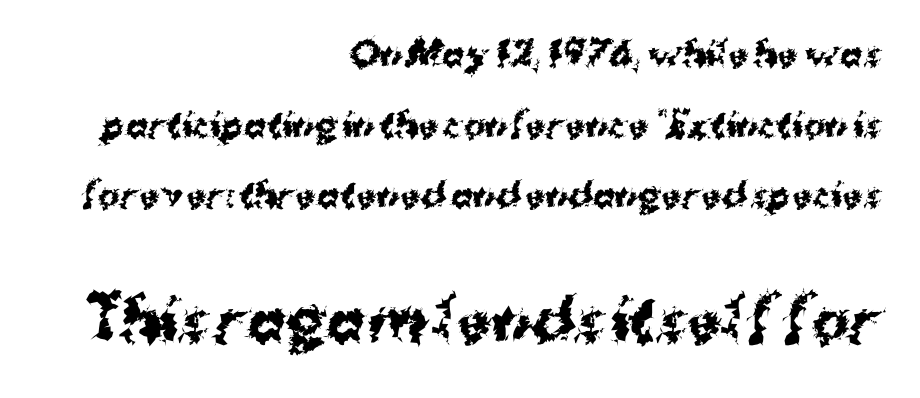
{"serif": "no", "bold": "yes", "weight": "bold", "width": "normal", "stroke_contrast": "medium", "x_height": "medium", "monospaced": "no", "underline": "no", "align": "right", "line_spacing": "loose", "line_spacing_ratio": 2.14, "letter_spacing": "normal", "letter_spacing_em": 0.0, "larger_block": "second", "size_ratio": 1.73, "glyph_px": 57}
